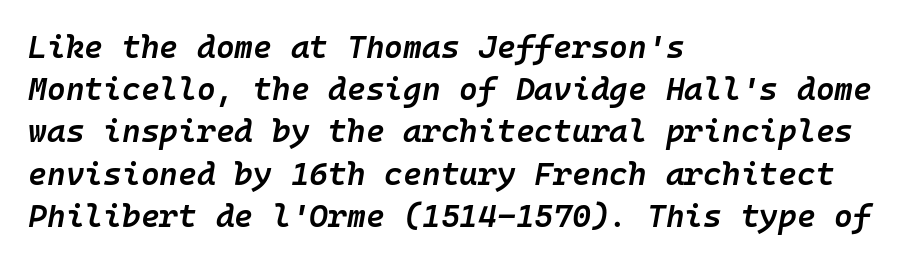
A typesetter would call this leading conventional body-copy spacing. Inter-character spacing is left at the font's built-in metrics. Caption: multi-line text, flush left, ragged right. The area under the type is left untouched. Think of a typewriter: that constant character pitch is what you see here. Italic? Definitely — the glyphs are oblique.
